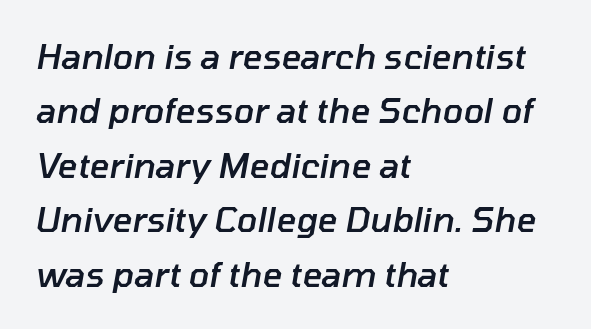
The image shows 34 px semibold type, italic (leaning right); set left-aligned, normal line spacing (1.6x), normal letter spacing, not underlined; low stroke contrast and a medium x-height.
